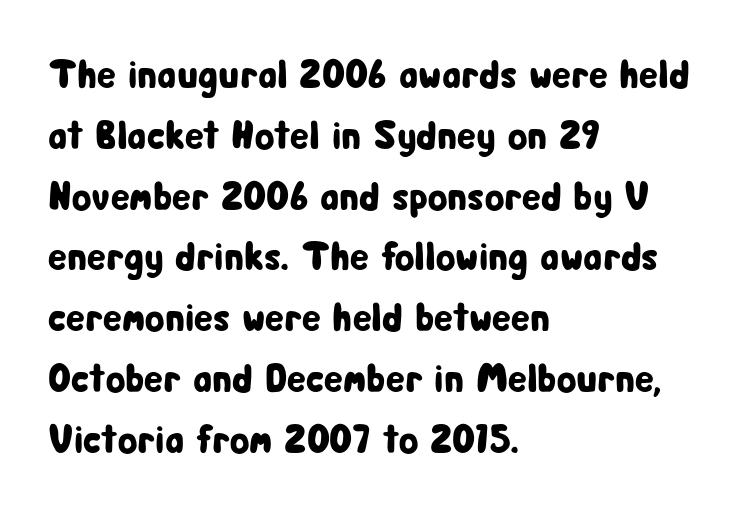
The image shows 40 px condensed sans-serif type, upright; set left-aligned, normal line spacing (1.52x), normal letter spacing, not underlined; low stroke contrast and a medium x-height.
